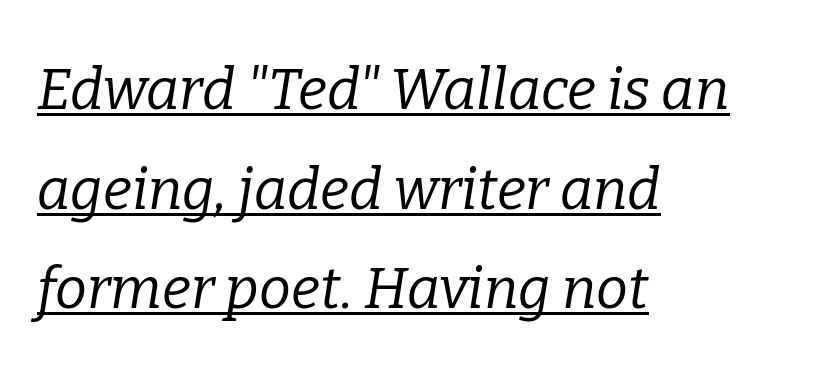
Caption: standard tracking, unaltered. The letters are slanted; this is an italic face. This is not heavy type; no bold has been used. Character widths vary here, with narrow letters taking less room than wide ones.
